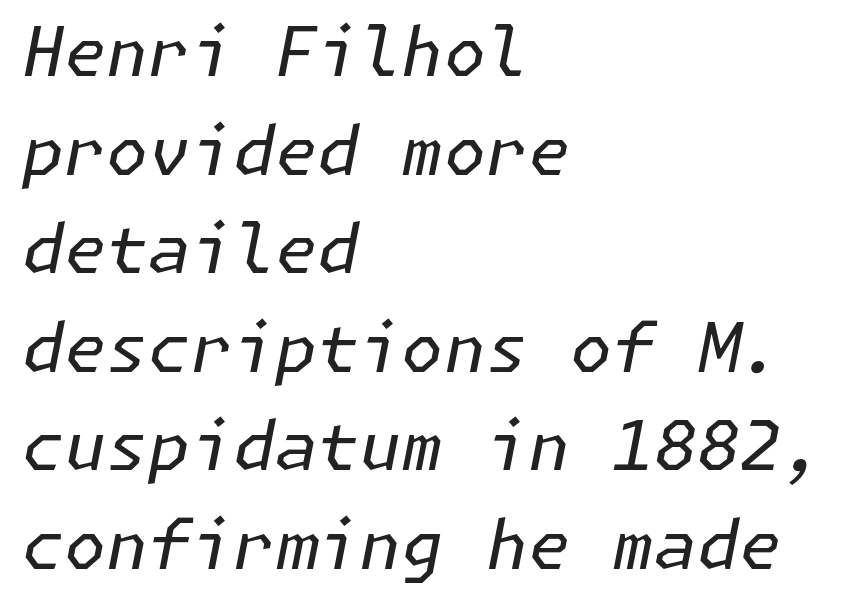
The typeface has the unassuming heft of standard copy or less. The lines are quadded left. The strip under each line holds only bare page. Short note: letters normally spaced. Regular leading. If you drew a line through each stem, it would be angled.
